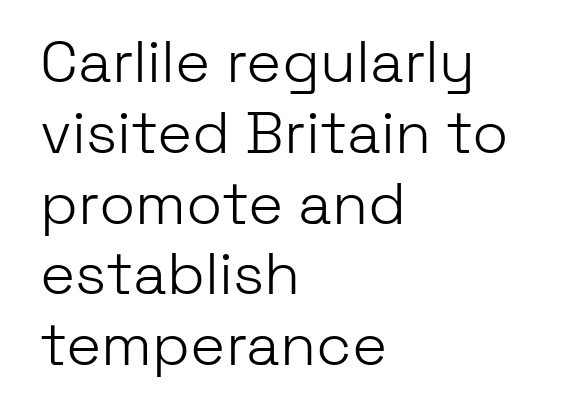
Q: Is the text bold? A: No.
Q: Is the text italic (slanted)? A: No, it is upright.
Q: Is the typeface a serif or a sans-serif typeface? A: Sans-serif.
Q: Is the text underlined? A: No.
Q: How is the paragraph aligned? A: Left-aligned.
Q: Is the spacing between letters normal or unusually wide? A: Normal.
Q: Width (condensed, normal, or wide)? A: Normal.
Q: Stroke contrast? A: Low.
Q: x-height? A: Medium.
Q: Monospaced? A: No.
